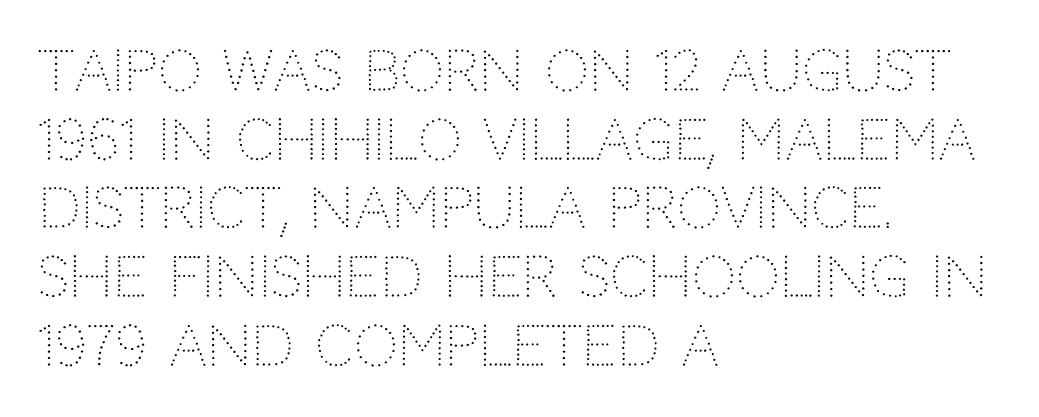
The image shows 55 px light sans-serif type, upright; set left-aligned, normal line spacing (1.25x), normal letter spacing, not underlined; low stroke contrast and a large x-height.
